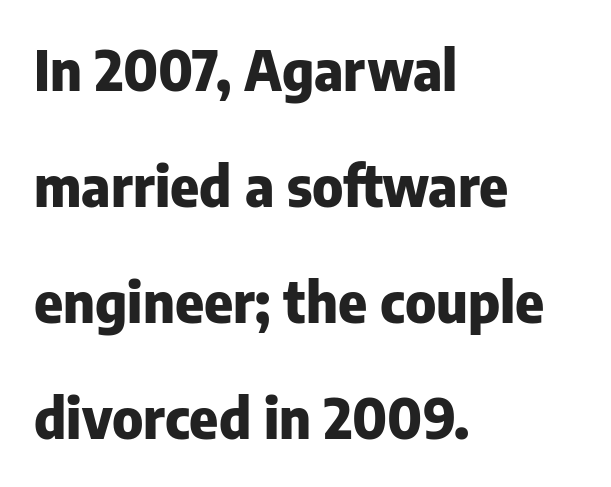
Q: Is the text bold? A: Yes.
Q: Is the text italic (slanted)? A: No, it is upright.
Q: Is the typeface a serif or a sans-serif typeface? A: Sans-serif.
Q: Is the text underlined? A: No.
Q: How is the paragraph aligned? A: Left-aligned.
Q: Is the spacing between letters normal or unusually wide? A: Normal.
Q: Is the spacing between lines tight, normal or loose? A: Loose.
Q: Width (condensed, normal, or wide)? A: Normal.
Q: Stroke contrast? A: Low.
Q: x-height? A: Medium.
Q: Monospaced? A: No.
